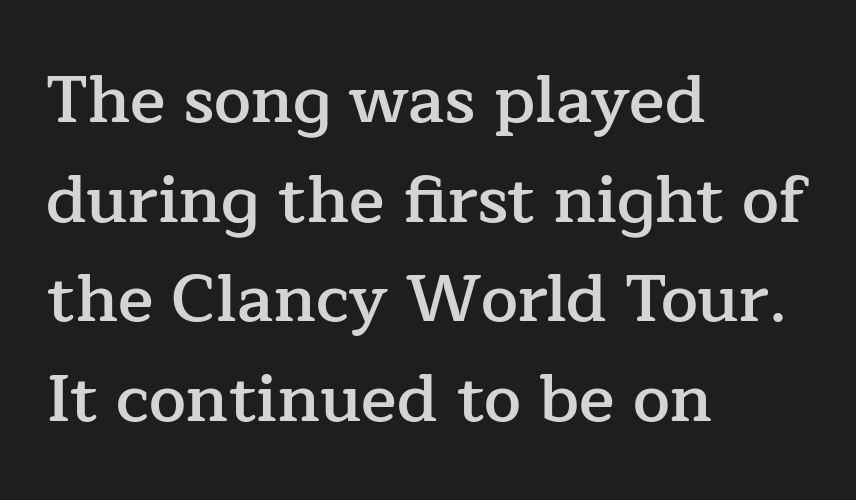
Q: Is the text bold? A: Semi-bold.
Q: Is the text italic (slanted)? A: No, it is upright.
Q: Is the typeface a serif or a sans-serif typeface? A: Serif.
Q: Is the text underlined? A: No.
Q: How is the paragraph aligned? A: Left-aligned.
Q: Is the spacing between letters normal or unusually wide? A: Normal.
Q: Is the spacing between lines tight, normal or loose? A: Normal.
Q: Width (condensed, normal, or wide)? A: Normal.
Q: Stroke contrast? A: Low.
Q: x-height? A: Medium.
Q: Monospaced? A: No.
